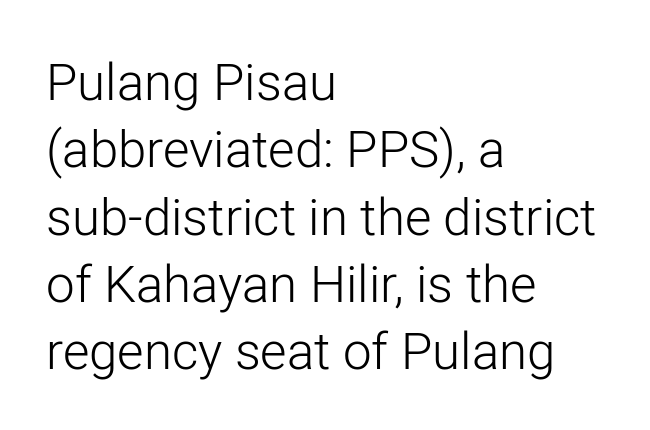
The rendering uses natural spacing where letterforms have individual widths. Decoration check: the copy has no underline. Every stem runs plumb, perpendicular to the baseline. In terms of letterspacing, this is plain default setting. Regarding serifs, this sample does without them. Honestly, the row spacing looks completely unremarkable.
